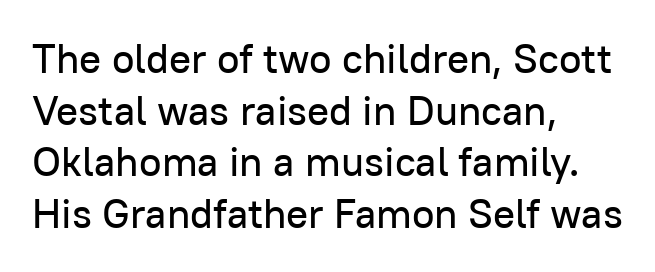
The image shows 41 px sans-serif type, upright; set left-aligned, normal line spacing (1.26x), normal letter spacing, not underlined; low stroke contrast and a medium x-height.
